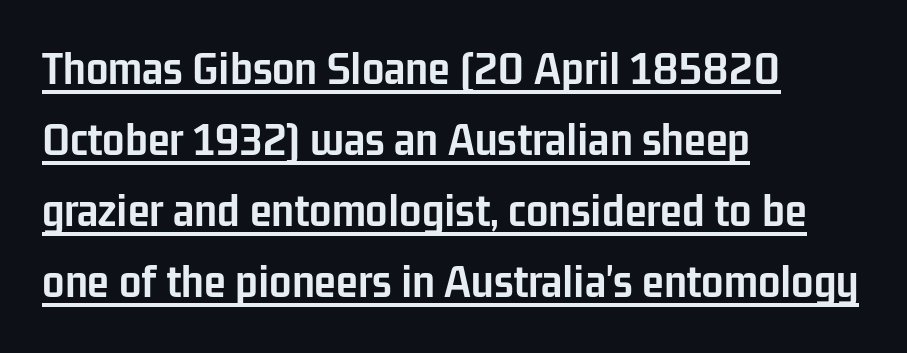
{"serif": "no", "italic": "no", "bold": "yes", "weight": "semibold", "width": "condensed", "stroke_contrast": "low", "x_height": "medium", "monospaced": "no", "underline": "yes", "align": "left", "line_spacing": "normal", "line_spacing_ratio": 1.42, "letter_spacing": "normal", "letter_spacing_em": 0.0, "glyph_px": 50}
